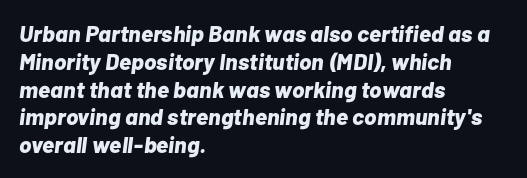
Q: Is the text bold? A: Yes.
Q: Is the text italic (slanted)? A: Yes, it leans right by about 7 degrees.
Q: Is the text underlined? A: No.
Q: How is the paragraph aligned? A: Left-aligned.
Q: Is the spacing between letters normal or unusually wide? A: Normal.
